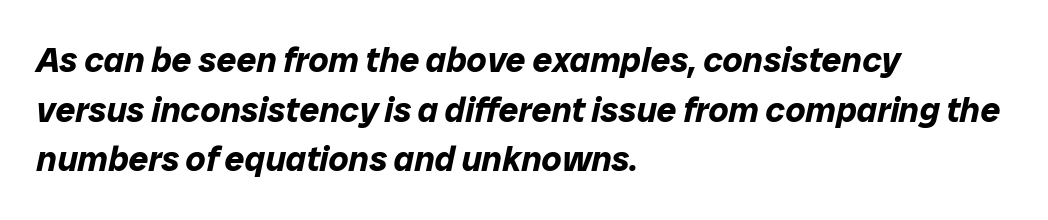
{"italic": "yes", "lean": "right", "slant_degrees": 12, "bold": "yes", "weight": "bold", "width": "normal", "stroke_contrast": "low", "x_height": "medium", "monospaced": "no", "underline": "no", "align": "left", "line_spacing": "normal", "line_spacing_ratio": 1.42, "letter_spacing": "normal", "letter_spacing_em": 0.0, "glyph_px": 35}
